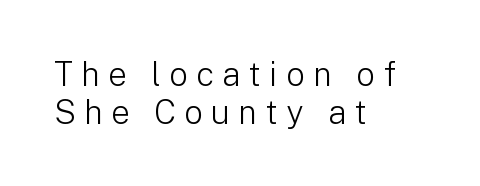
The image shows 33 px light sans-serif type, upright; set left-aligned, tight line spacing (1.15x), unusually wide letter spacing (+0.25 em), not underlined; low stroke contrast and a medium x-height.
